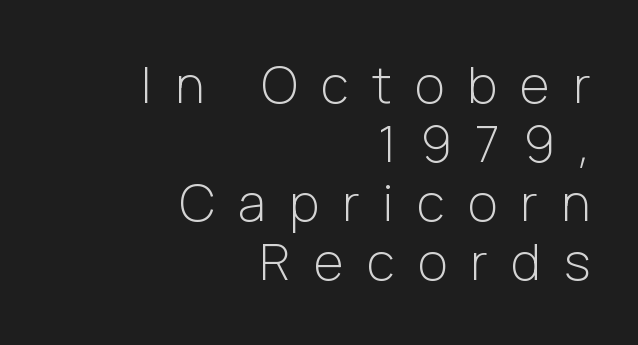
The image shows 51 px light sans-serif type, upright; set right-aligned, line spacing 1.16x, unusually wide letter spacing (+0.46 em), not underlined; low stroke contrast and a medium x-height.
